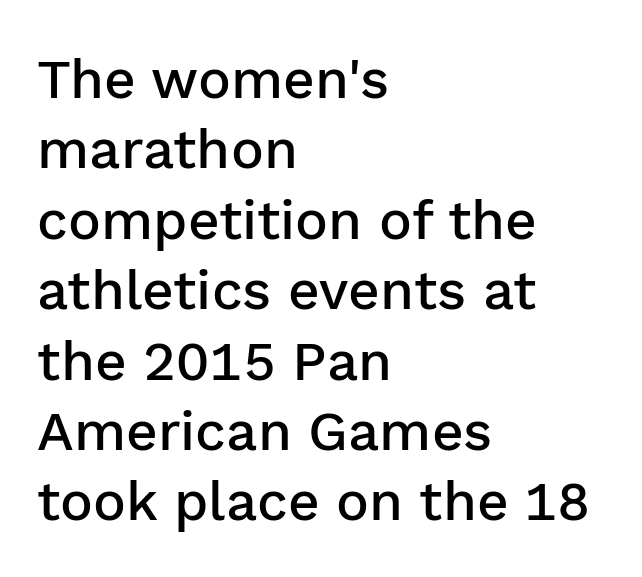
Q: Is the text bold? A: Semi-bold.
Q: Is the text italic (slanted)? A: No, it is upright.
Q: Is the typeface a serif or a sans-serif typeface? A: Sans-serif.
Q: Is the text underlined? A: No.
Q: How is the paragraph aligned? A: Left-aligned.
Q: Is the spacing between letters normal or unusually wide? A: Normal.
Q: Is the spacing between lines tight, normal or loose? A: Normal.
Q: Width (condensed, normal, or wide)? A: Normal.
Q: Stroke contrast? A: Low.
Q: x-height? A: Medium.
Q: Monospaced? A: No.
